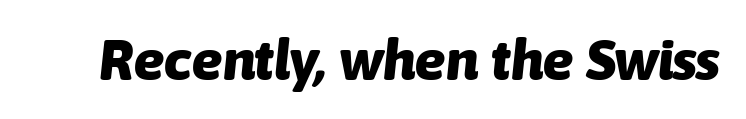
{"italic": "yes", "lean": "right", "slant_degrees": 6, "bold": "yes", "weight": "heavy", "width": "normal", "stroke_contrast": "low", "x_height": "medium", "monospaced": "no", "underline": "no", "letter_spacing": "normal", "letter_spacing_em": 0.0, "glyph_px": 57}
